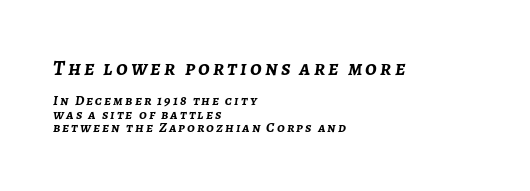
Q: Is the text bold? A: Yes.
Q: Is the text italic (slanted)? A: Yes, it leans right by about 7 degrees.
Q: Is the text underlined? A: No.
Q: How is the paragraph aligned? A: Left-aligned.
Q: Is the spacing between lines tight, normal or loose? A: Tight.
Q: Which block of text is set in a larger size, the first (top) or the second (bottom)? A: The first (top) one.
